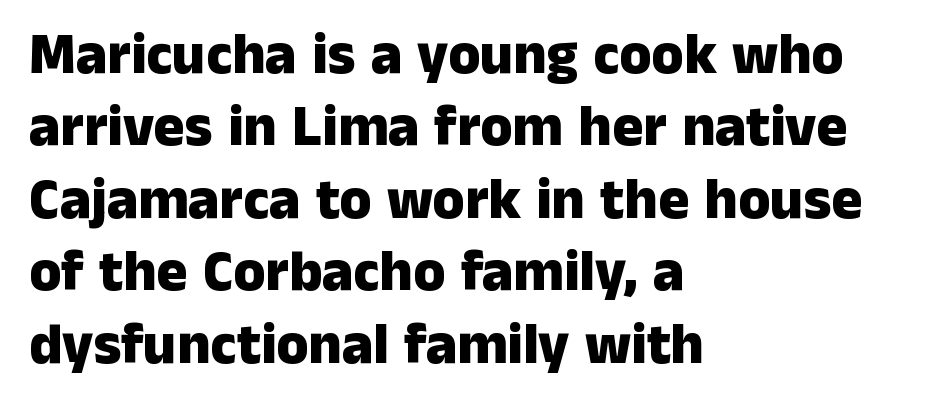
The image shows 58 px heavy sans-serif type, upright; set left-aligned, normal line spacing (1.25x), normal letter spacing, not underlined; low stroke contrast and a medium x-height.
